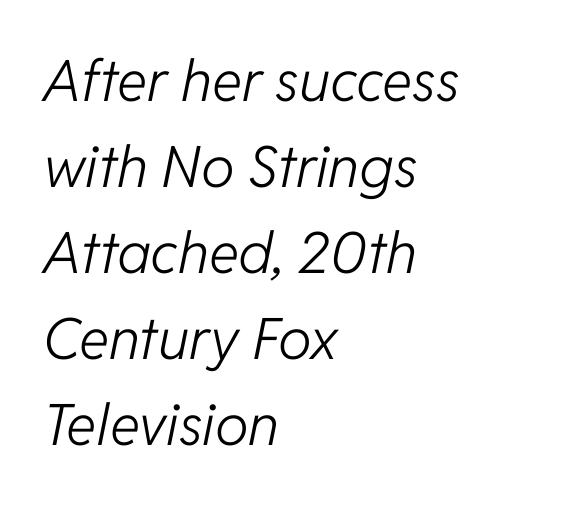
The image shows 57 px light type, italic (leaning right); set left-aligned, normal line spacing (1.51x), normal letter spacing, not underlined; low stroke contrast and a medium x-height.
